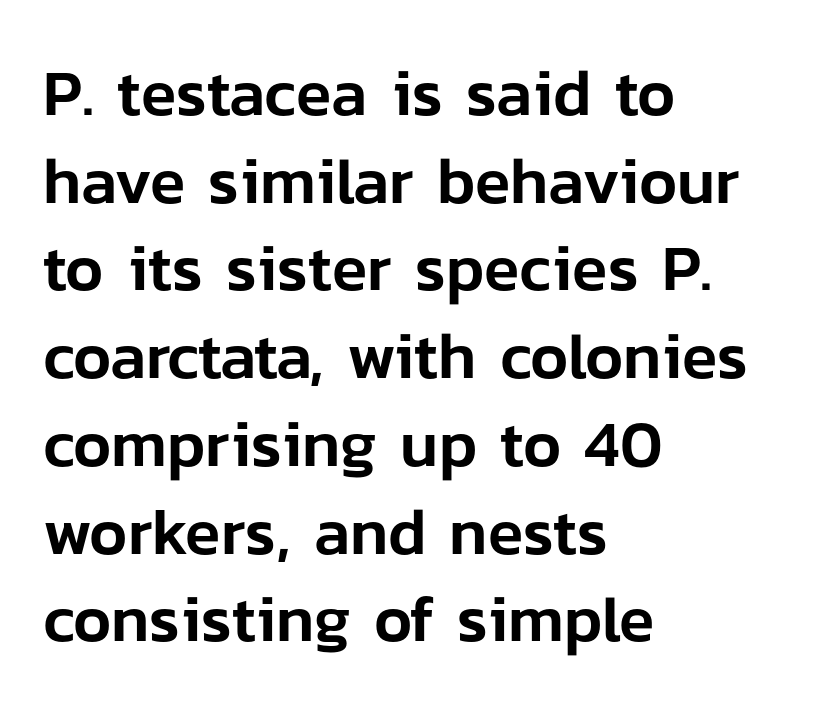
The designer went with a sans here, leaving each stem footless. Underlining? Definitely not there. What's the leading like? Ordinary, nothing unusual. The rendering uses natural spacing where letterforms have individual widths. Default kerning and tracking; the words read as compact shapes. If you drew a ruler down the left edge, every line would touch it.
